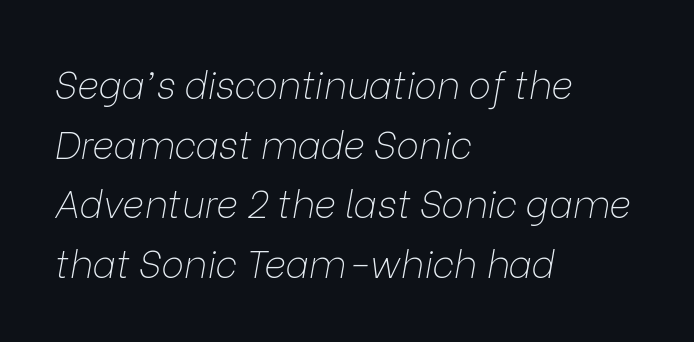
A light-to-regular cut is what we see here. Default kerning and tracking; the words read as compact shapes. Each letter keeps its own natural width here, so spacing adapts to shape. No word sits above an underline.
